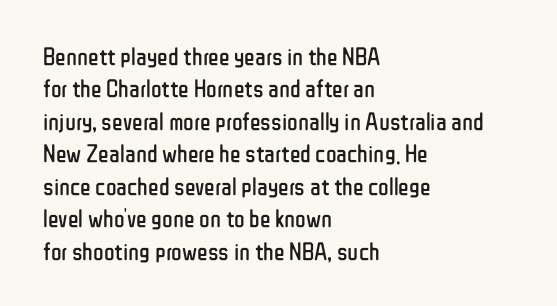
Q: Is the text bold? A: No.
Q: Is the text italic (slanted)? A: No, it is upright.
Q: Is the text underlined? A: No.
Q: How is the paragraph aligned? A: Left-aligned.
Q: Is the spacing between letters normal or unusually wide? A: Normal.
Q: Is the spacing between lines tight, normal or loose? A: Normal.
